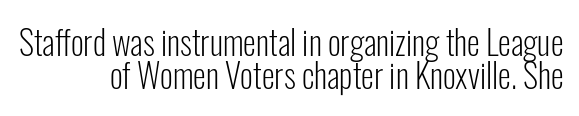
The image shows 33 px light, condensed sans-serif type, upright; set right-aligned, tight line spacing (1.01x), normal letter spacing, not underlined; low stroke contrast and a medium x-height.
